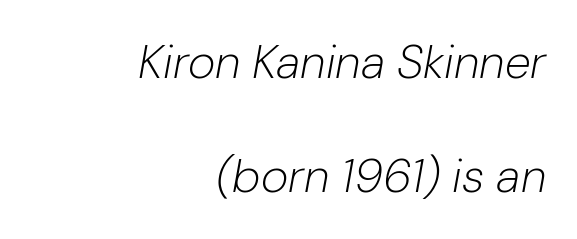
{"italic": "yes", "lean": "right", "slant_degrees": 10, "bold": "no", "weight": "light", "width": "normal", "stroke_contrast": "low", "x_height": "medium", "monospaced": "no", "underline": "no", "align": "right", "line_spacing": "loose", "line_spacing_ratio": 2.43, "letter_spacing": "normal", "letter_spacing_em": 0.0, "glyph_px": 47}
